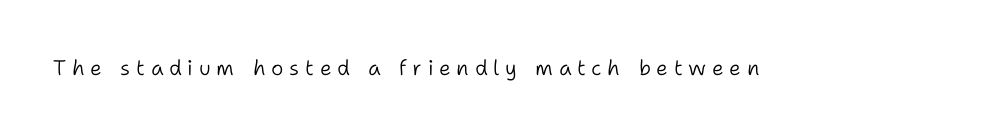
The image shows 21 px text type, upright; set unusually wide letter spacing (+0.27 em), not underlined.
